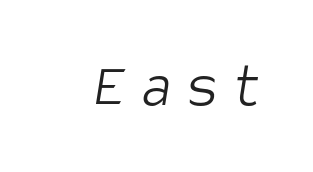
The image shows 63 px light, condensed sans-serif type; set unusually wide letter spacing (+0.26 em), not underlined; low stroke contrast and a large x-height.
